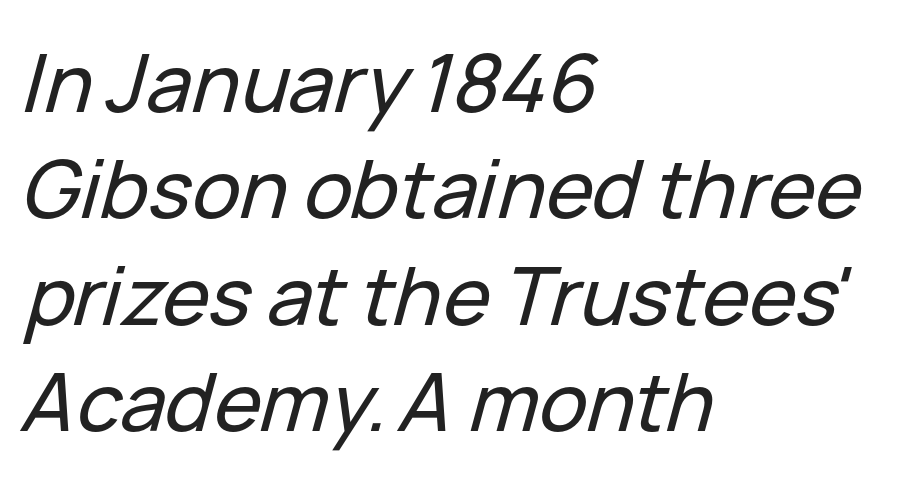
Horizontal alignment here is leftward, the default for most running prose. The face used here has a pronounced slope to its letters. The letters advance in unequal steps, a hallmark of proportional type. The words here are not underlined. Quick note: interline space is typical. No extra tracking has been applied to these lines.
